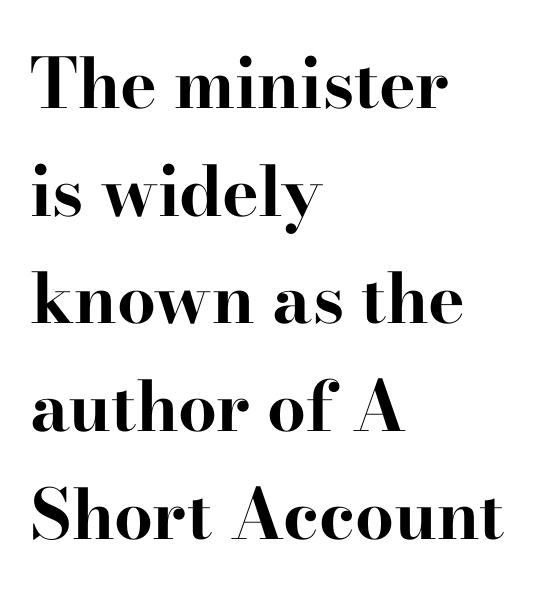
Q: Is the text bold? A: Yes.
Q: Is the text italic (slanted)? A: No, it is upright.
Q: Is the typeface a serif or a sans-serif typeface? A: Serif.
Q: Is the text underlined? A: No.
Q: How is the paragraph aligned? A: Left-aligned.
Q: Is the spacing between letters normal or unusually wide? A: Normal.
Q: Is the spacing between lines tight, normal or loose? A: Normal.
Q: Width (condensed, normal, or wide)? A: Wide.
Q: Stroke contrast? A: High.
Q: x-height? A: Small.
Q: Monospaced? A: No.
